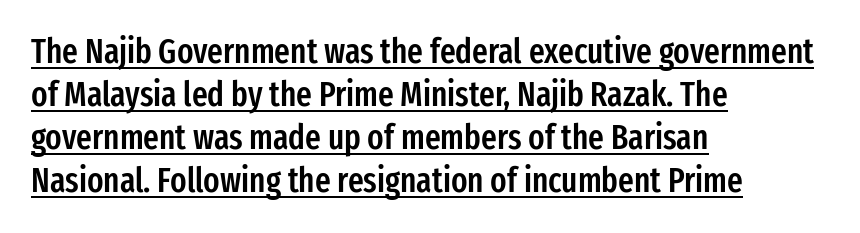
Weight: semibold (demi). This sample carries an underscore along the baseline area. You could not count columns in this text — the font is proportionally spaced. Glyph-to-glyph distance matches everyday printed text. The type family on display is of the sans-serif kind.
